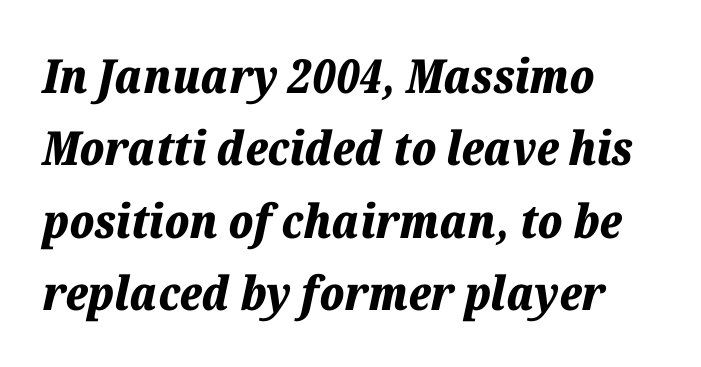
{"italic": "yes", "lean": "right", "slant_degrees": 12, "bold": "yes", "weight": "bold", "width": "normal", "stroke_contrast": "low", "x_height": "medium", "monospaced": "no", "underline": "no", "align": "left", "line_spacing": "normal", "line_spacing_ratio": 1.54, "letter_spacing": "normal", "letter_spacing_em": 0.0, "glyph_px": 47}
